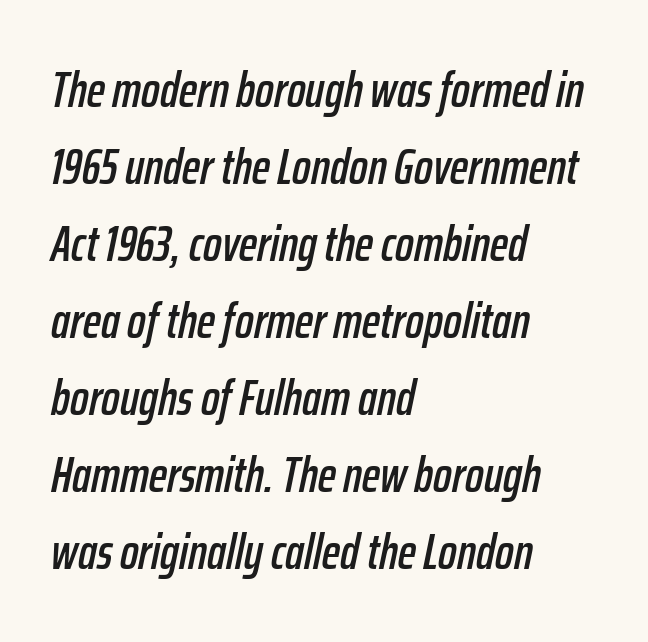
The image shows 49 px condensed type, italic (leaning right); set left-aligned, normal line spacing (1.57x), normal letter spacing, not underlined; low stroke contrast and a medium x-height.
